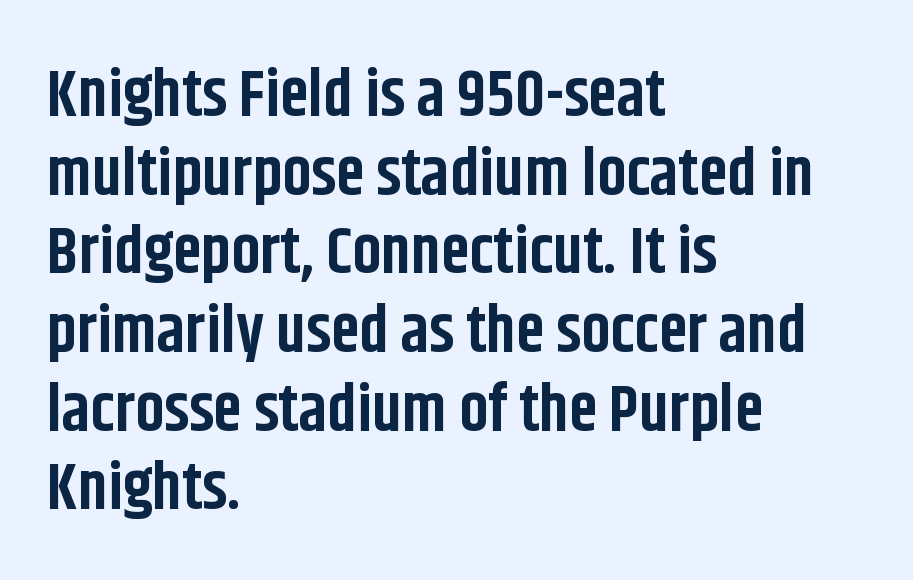
The image shows 65 px bold, condensed sans-serif type, upright; set left-aligned, line spacing 1.21x, normal letter spacing, not underlined; low stroke contrast and a large x-height.
